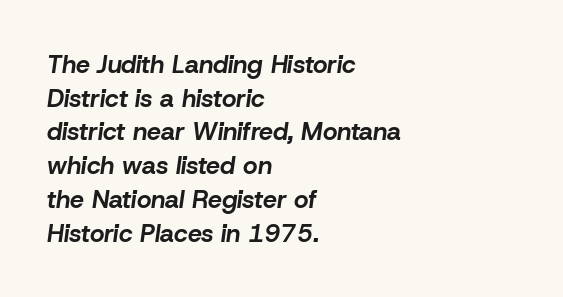
Q: Is the text bold? A: Yes.
Q: Is the text italic (slanted)? A: Yes, it leans right by about 8 degrees.
Q: Is the text underlined? A: No.
Q: How is the paragraph aligned? A: Left-aligned.
Q: Is the spacing between letters normal or unusually wide? A: Normal.
Q: Is the spacing between lines tight, normal or loose? A: Normal.
